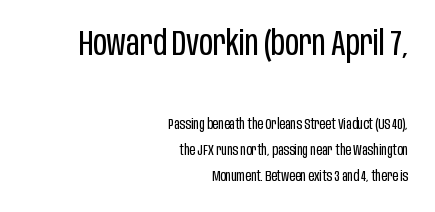
The image shows 34 px regular-weight, condensed sans-serif type, upright; set right-aligned, line spacing 1.85x, normal letter spacing, not underlined; the first (top) block is 2.43x larger; low stroke contrast and a large x-height.
